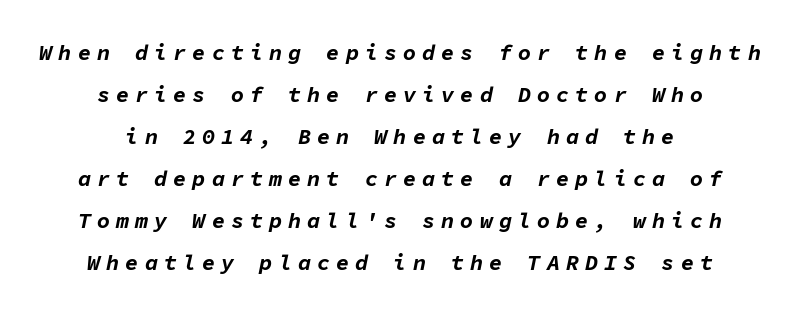
Style check: oblique. This is heavy type, rendered in bold. Notice the wide empty band between every row — that's loose leading. The area under the type is left untouched. Reading down the block, each line starts at a different indent, mirrored at its end.
